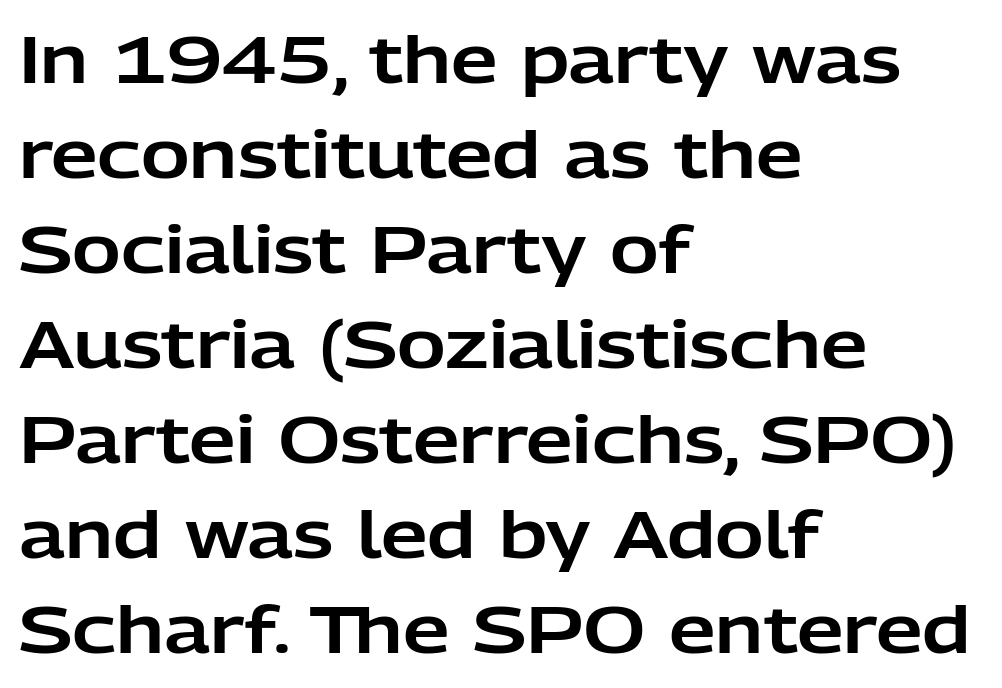
Descender tails drop into unmarked territory. In terms of letterspacing, this is plain default setting. In terms of leading, this rendering sits right in the middle. Posture: upright roman. The font family rendered here belongs to the sans-serif group. The lines in this sample share a left origin and differ only in where they stop.
